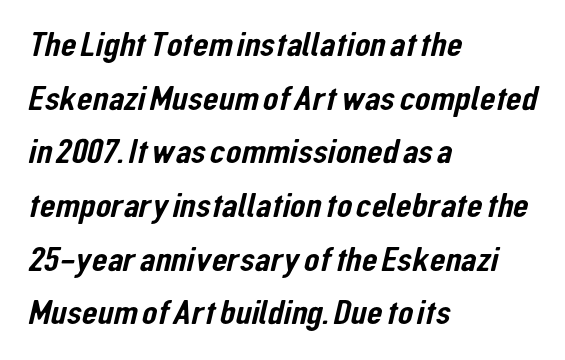
Q: Is the typeface a serif or a sans-serif typeface? A: Sans-serif.
Q: Is the text underlined? A: No.
Q: How is the paragraph aligned? A: Left-aligned.
Q: Is the spacing between letters normal or unusually wide? A: Normal.
Q: Is the spacing between lines tight, normal or loose? A: Normal.
Q: Width (condensed, normal, or wide)? A: Condensed.
Q: Stroke contrast? A: Low.
Q: x-height? A: Medium.
Q: Monospaced? A: No.
